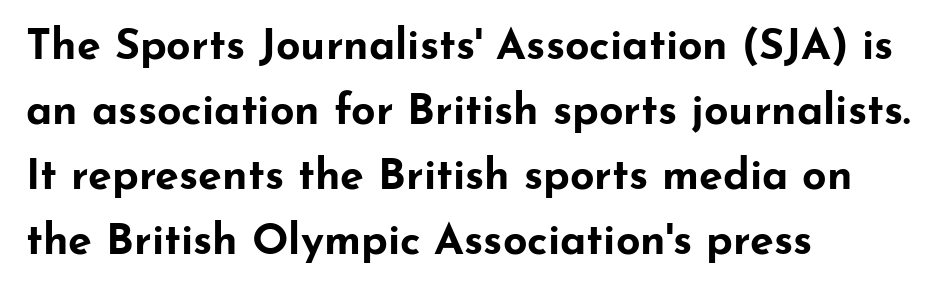
Q: Is the text bold? A: Yes.
Q: Is the text italic (slanted)? A: No, it is upright.
Q: Is the typeface a serif or a sans-serif typeface? A: Sans-serif.
Q: Is the text underlined? A: No.
Q: How is the paragraph aligned? A: Left-aligned.
Q: Is the spacing between letters normal or unusually wide? A: Normal.
Q: Is the spacing between lines tight, normal or loose? A: Normal.
Q: Width (condensed, normal, or wide)? A: Wide.
Q: Stroke contrast? A: Low.
Q: x-height? A: Small.
Q: Monospaced? A: No.
